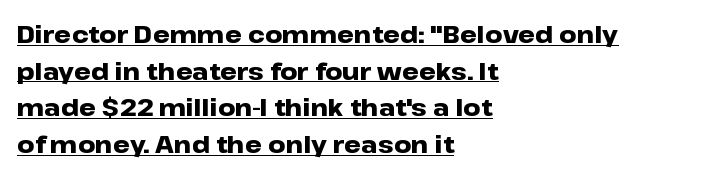
Q: Is the text bold? A: Yes.
Q: Is the text italic (slanted)? A: No, it is upright.
Q: Is the text underlined? A: Yes.
Q: How is the paragraph aligned? A: Left-aligned.
Q: Is the spacing between letters normal or unusually wide? A: Normal.
Q: Is the spacing between lines tight, normal or loose? A: Normal.
